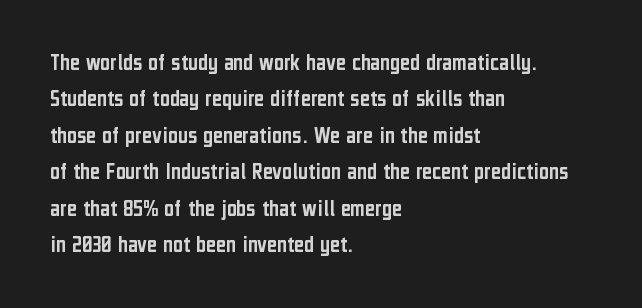
{"italic": "no", "underline": "no", "align": "left", "line_spacing": "normal", "line_spacing_ratio": 1.52, "letter_spacing": "normal", "letter_spacing_em": 0.0, "glyph_px": 24}
